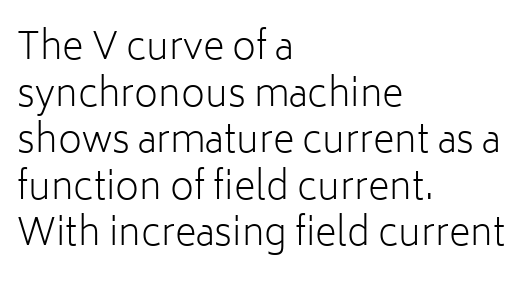
The image shows 37 px light sans-serif type, upright; set left-aligned, normal line spacing (1.26x), normal letter spacing, not underlined; low stroke contrast and a medium x-height.
